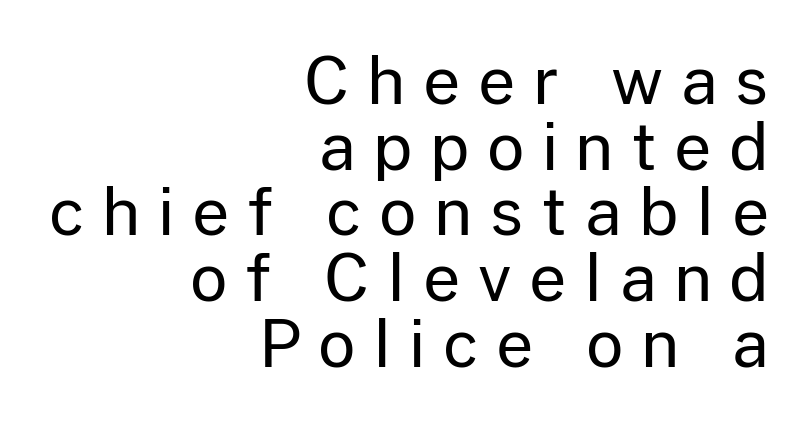
The image shows 65 px regular-weight sans-serif type, upright; set right-aligned, tight line spacing (1.01x), unusually wide letter spacing (+0.27 em), not underlined; low stroke contrast and a medium x-height.
